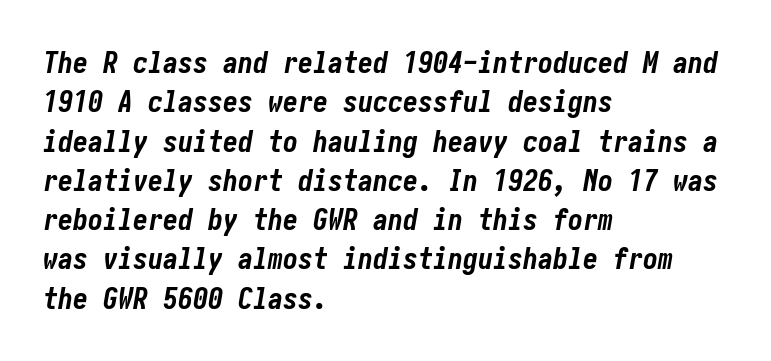
{"italic": "yes", "lean": "right", "slant_degrees": 10, "bold": "yes", "weight": "bold", "width": "condensed", "stroke_contrast": "low", "x_height": "medium", "underline": "no", "align": "left", "line_spacing": "normal", "line_spacing_ratio": 1.31, "letter_spacing": "normal", "letter_spacing_em": 0.0, "glyph_px": 30}
